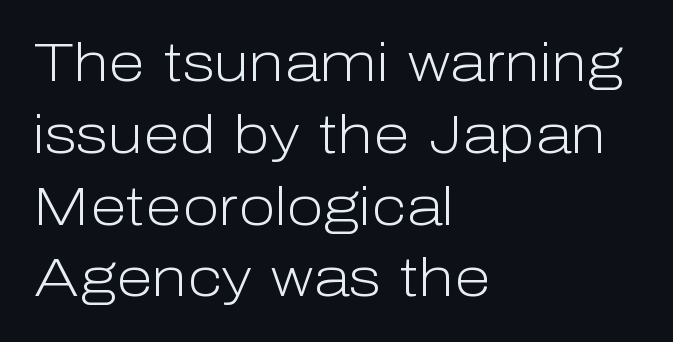
Q: Is the text bold? A: No.
Q: Is the text italic (slanted)? A: No, it is upright.
Q: Is the typeface a serif or a sans-serif typeface? A: Sans-serif.
Q: Is the text underlined? A: No.
Q: How is the paragraph aligned? A: Left-aligned.
Q: Is the spacing between letters normal or unusually wide? A: Normal.
Q: Is the spacing between lines tight, normal or loose? A: Normal.
Q: Width (condensed, normal, or wide)? A: Normal.
Q: Stroke contrast? A: Low.
Q: x-height? A: Medium.
Q: Monospaced? A: No.
